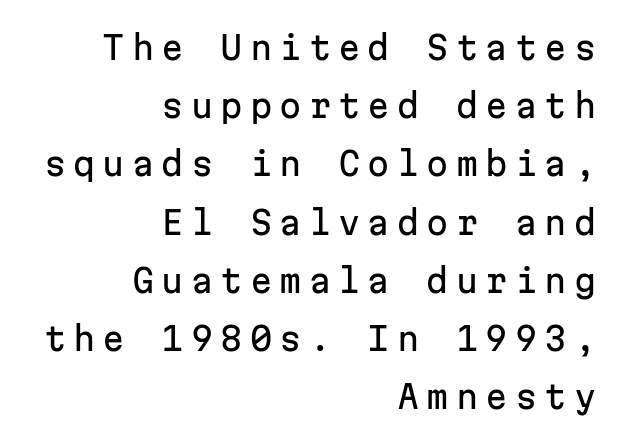
The image shows 32 px sans-serif type, upright, monospaced; set right-aligned, line spacing 1.82x, unusually wide letter spacing (+0.22 em), not underlined; low stroke contrast and a medium x-height.
